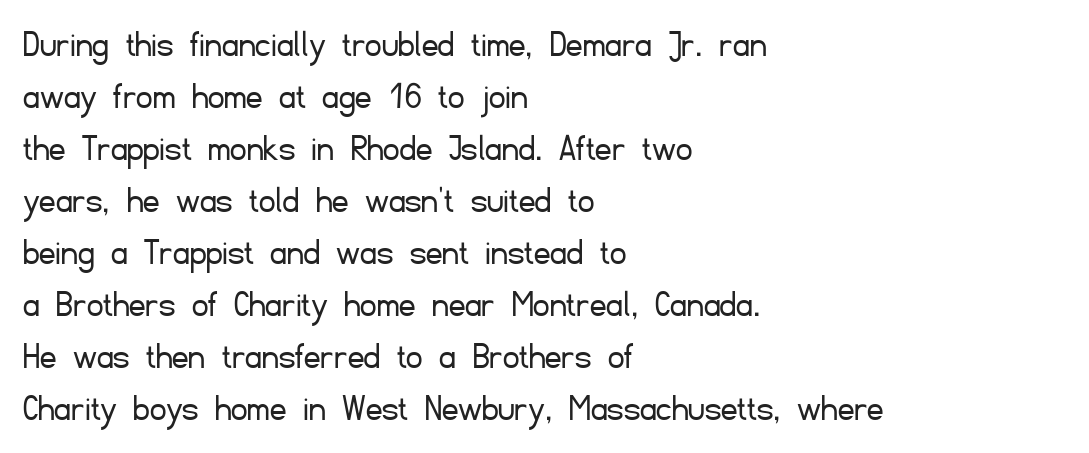
The image shows 40 px light sans-serif type, upright; set left-aligned, normal line spacing (1.3x), normal letter spacing, not underlined; low stroke contrast and a small x-height.
